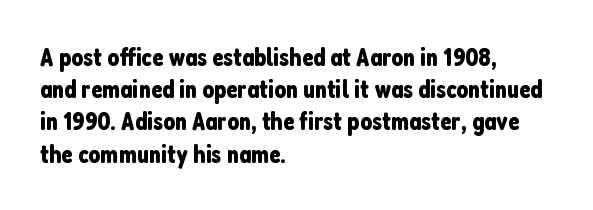
{"italic": "no", "underline": "no", "align": "left", "line_spacing_ratio": 1.24, "letter_spacing": "normal", "letter_spacing_em": 0.0, "glyph_px": 26}
